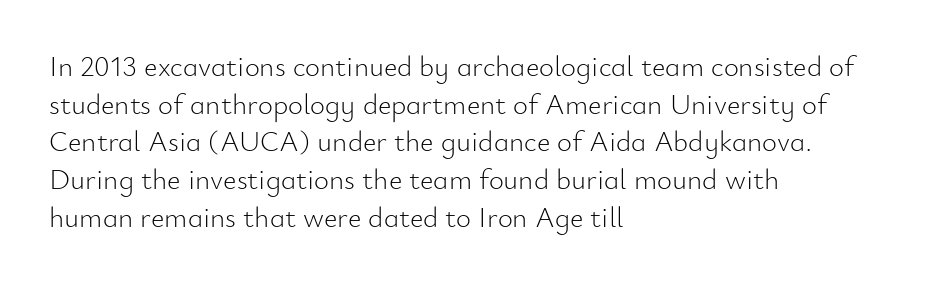
The image shows 29 px light sans-serif type, upright; set left-aligned, normal line spacing (1.3x), normal letter spacing, not underlined; low stroke contrast and a small x-height.
